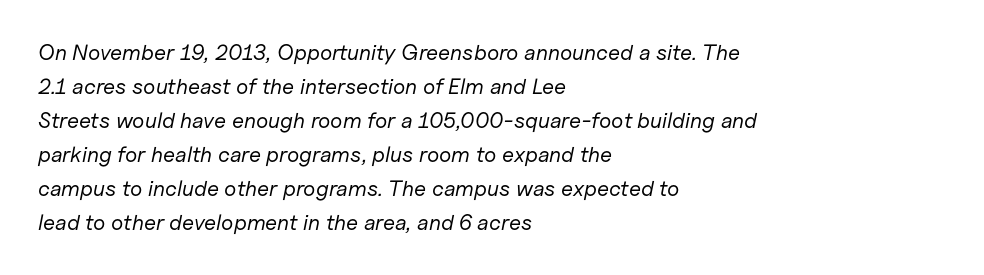
Q: Is the text bold? A: No.
Q: Is the text italic (slanted)? A: Yes, it leans right by about 11 degrees.
Q: Is the text underlined? A: No.
Q: How is the paragraph aligned? A: Left-aligned.
Q: Is the spacing between letters normal or unusually wide? A: Normal.
Q: Is the spacing between lines tight, normal or loose? A: Normal.
